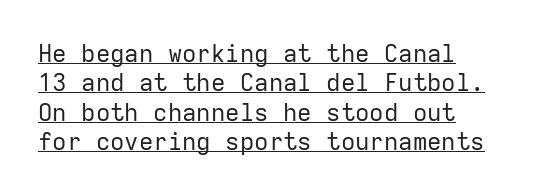
This sample uses plain, unmodified letter spacing. Every character sits straight up, as roman type does. You can see a thin bar hugging the bottom of the glyphs. The face looks like a standard text weight, possibly lighter.
